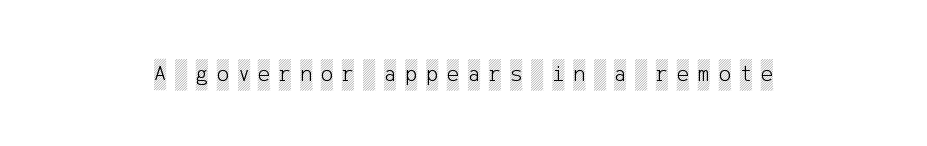
Q: Is the text italic (slanted)? A: No, it is upright.
Q: Is the text underlined? A: No.
Q: Is the spacing between letters normal or unusually wide? A: Unusually wide.
